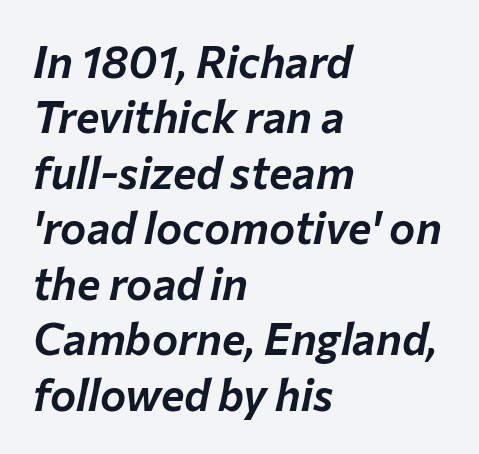
{"italic": "yes", "lean": "right", "slant_degrees": 12, "width": "normal", "stroke_contrast": "low", "x_height": "medium", "monospaced": "no", "underline": "no", "align": "left", "line_spacing": "normal", "line_spacing_ratio": 1.26, "letter_spacing": "normal", "letter_spacing_em": 0.0, "glyph_px": 44}
